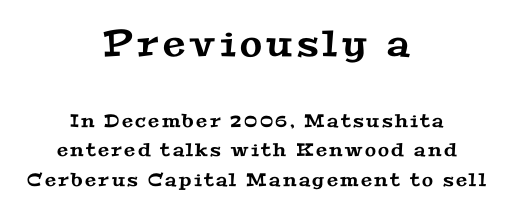
{"serif": "yes", "width": "wide", "stroke_contrast": "medium", "x_height": "medium", "monospaced": "no", "underline": "no", "align": "center", "line_spacing": "normal", "line_spacing_ratio": 1.66, "larger_block": "first", "size_ratio": 2.0, "glyph_px": 36}
